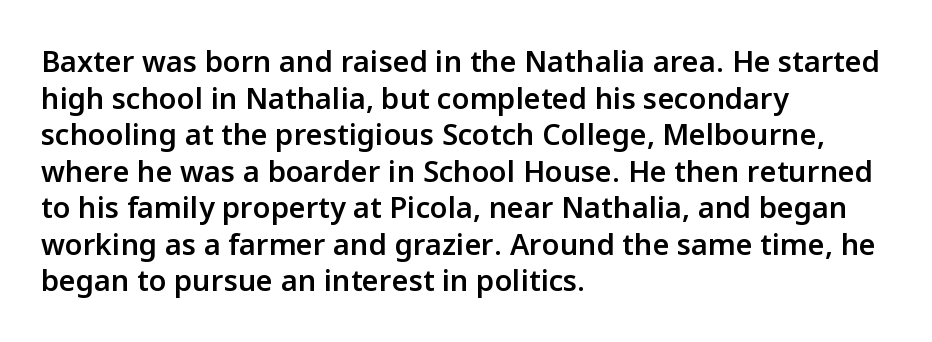
Q: Is the text bold? A: Semi-bold.
Q: Is the text italic (slanted)? A: No, it is upright.
Q: Is the typeface a serif or a sans-serif typeface? A: Sans-serif.
Q: Is the text underlined? A: No.
Q: How is the paragraph aligned? A: Left-aligned.
Q: Is the spacing between letters normal or unusually wide? A: Normal.
Q: Is the spacing between lines tight, normal or loose? A: Normal.
Q: Width (condensed, normal, or wide)? A: Normal.
Q: Stroke contrast? A: Low.
Q: x-height? A: Medium.
Q: Monospaced? A: No.
